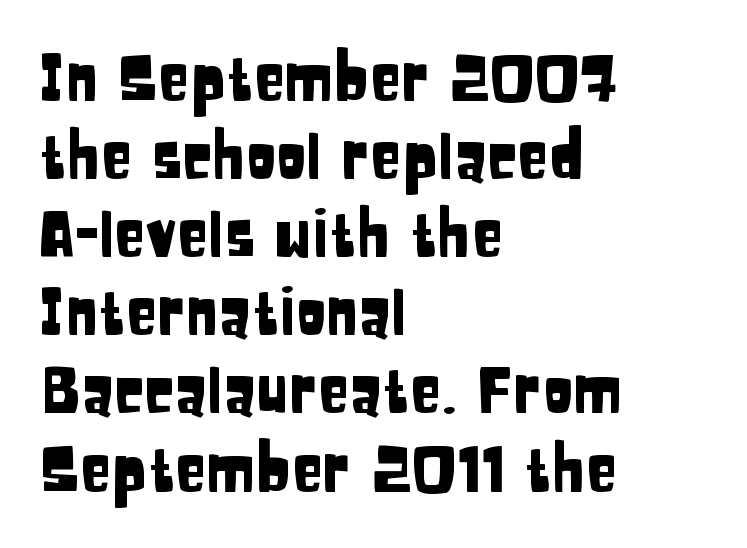
The image shows 63 px condensed sans-serif type, upright; set left-aligned, line spacing 1.24x, normal letter spacing, not underlined; low stroke contrast and a large x-height.
